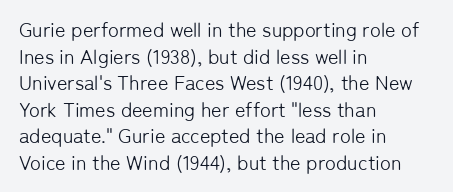
{"italic": "no", "bold": "no", "underline": "no", "align": "left", "line_spacing": "normal", "line_spacing_ratio": 1.33, "letter_spacing": "normal", "letter_spacing_em": 0.0, "glyph_px": 20}
